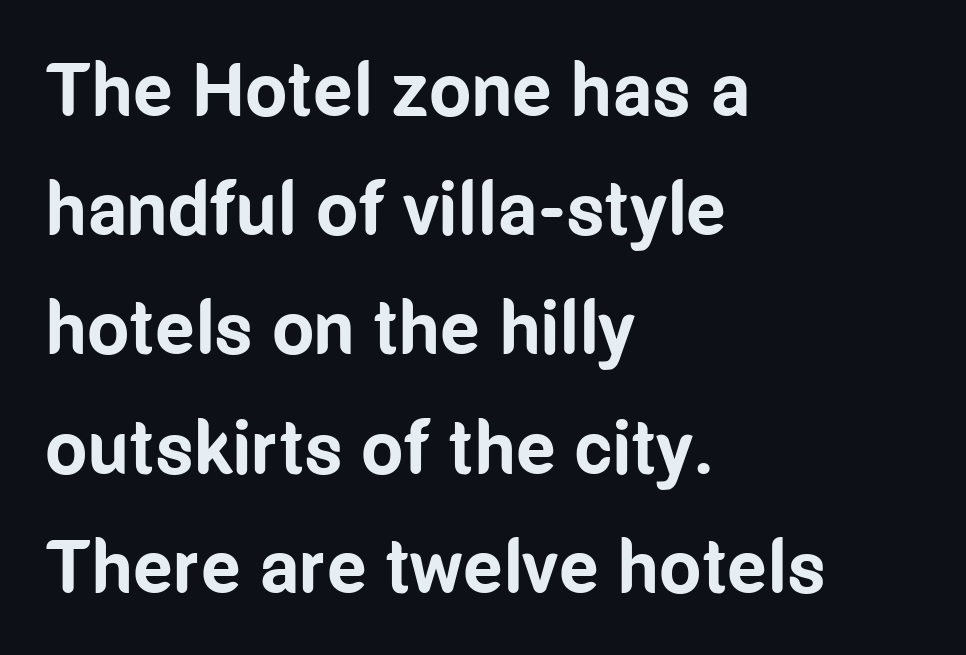
{"serif": "no", "italic": "no", "bold": "yes", "weight": "bold", "width": "condensed", "stroke_contrast": "low", "x_height": "medium", "monospaced": "no", "underline": "no", "align": "left", "line_spacing": "normal", "line_spacing_ratio": 1.59, "letter_spacing": "normal", "letter_spacing_em": 0.0, "glyph_px": 75}
